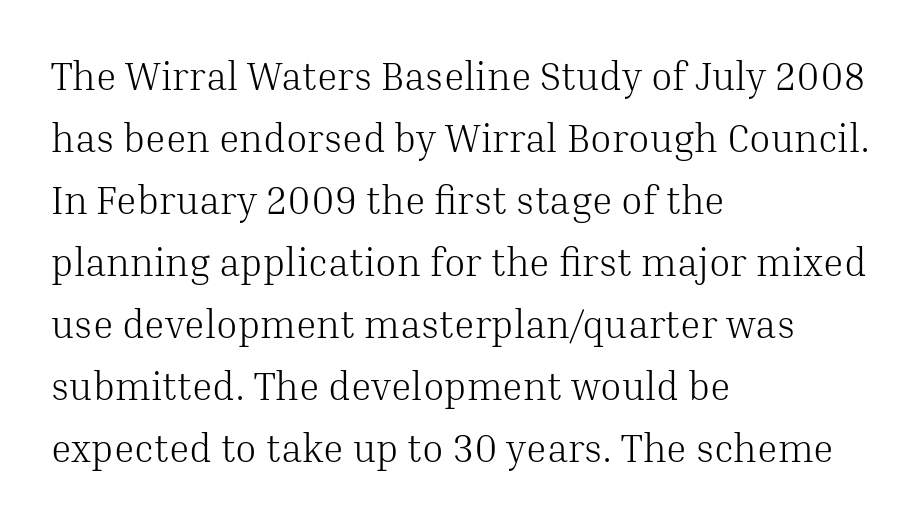
Q: Is the text bold? A: No.
Q: Is the text italic (slanted)? A: No, it is upright.
Q: Is the typeface a serif or a sans-serif typeface? A: Serif.
Q: Is the text underlined? A: No.
Q: How is the paragraph aligned? A: Left-aligned.
Q: Is the spacing between letters normal or unusually wide? A: Normal.
Q: Is the spacing between lines tight, normal or loose? A: Normal.
Q: Width (condensed, normal, or wide)? A: Normal.
Q: Stroke contrast? A: Medium.
Q: x-height? A: Medium.
Q: Monospaced? A: No.
